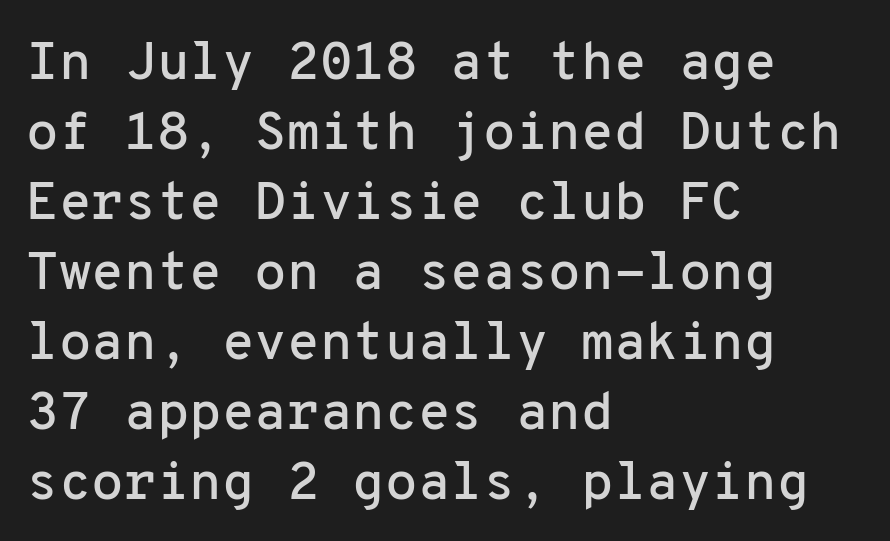
The image shows 53 px sans-serif type, upright, monospaced; set left-aligned, normal line spacing (1.32x), normal letter spacing, not underlined; low stroke contrast and a medium x-height.
